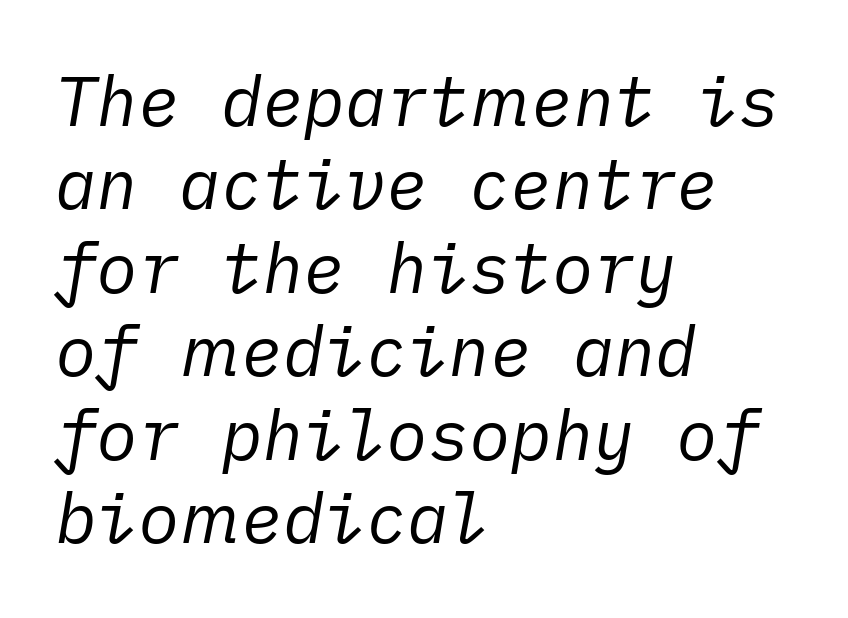
Q: Is the text bold? A: No.
Q: Is the text italic (slanted)? A: Yes, it leans right by about 10 degrees.
Q: Is the text underlined? A: No.
Q: How is the paragraph aligned? A: Left-aligned.
Q: Is the spacing between letters normal or unusually wide? A: Normal.
Q: Width (condensed, normal, or wide)? A: Normal.
Q: Stroke contrast? A: Low.
Q: x-height? A: Medium.
